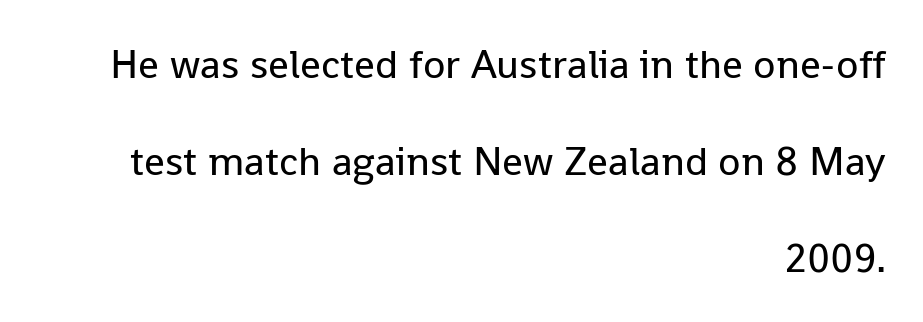
Q: Is the text bold? A: No.
Q: Is the text italic (slanted)? A: No, it is upright.
Q: Is the typeface a serif or a sans-serif typeface? A: Sans-serif.
Q: Is the text underlined? A: No.
Q: How is the paragraph aligned? A: Right-aligned.
Q: Is the spacing between letters normal or unusually wide? A: Normal.
Q: Is the spacing between lines tight, normal or loose? A: Loose.
Q: Width (condensed, normal, or wide)? A: Normal.
Q: Stroke contrast? A: Low.
Q: x-height? A: Medium.
Q: Monospaced? A: No.
